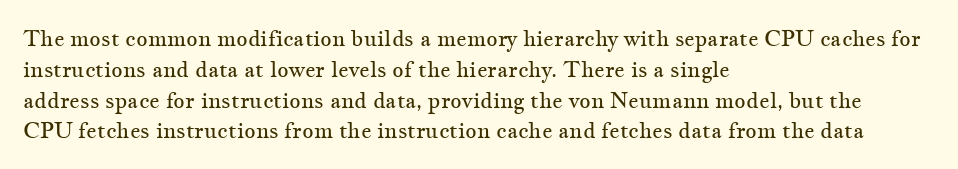
Summary of vertical rhythm: regular, with standard interline spacing. Short note: letters normally spaced. The font's upright variant was chosen for this text. Casual observation: everything's shoved over to the left.
